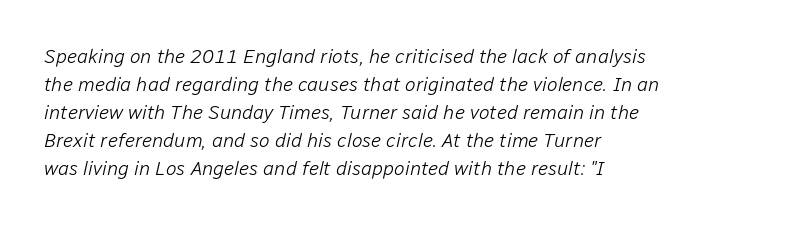
Q: Is the text bold? A: No.
Q: Is the text italic (slanted)? A: Yes, it leans right by about 12 degrees.
Q: Is the text underlined? A: No.
Q: How is the paragraph aligned? A: Left-aligned.
Q: Is the spacing between letters normal or unusually wide? A: Normal.
Q: Is the spacing between lines tight, normal or loose? A: Normal.
